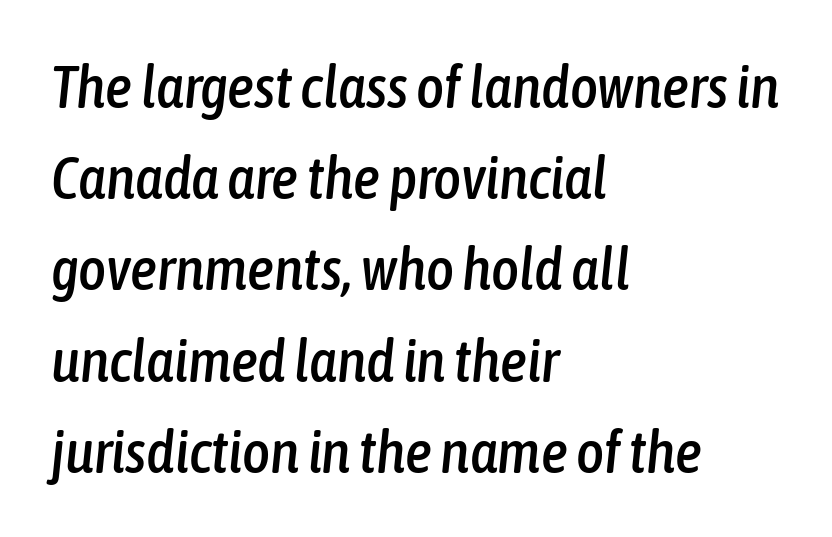
Q: Is the text italic (slanted)? A: Yes, it leans right by about 6 degrees.
Q: Is the text underlined? A: No.
Q: How is the paragraph aligned? A: Left-aligned.
Q: Is the spacing between letters normal or unusually wide? A: Normal.
Q: Is the spacing between lines tight, normal or loose? A: Normal.
Q: Width (condensed, normal, or wide)? A: Condensed.
Q: Stroke contrast? A: Low.
Q: x-height? A: Medium.
Q: Monospaced? A: No.
